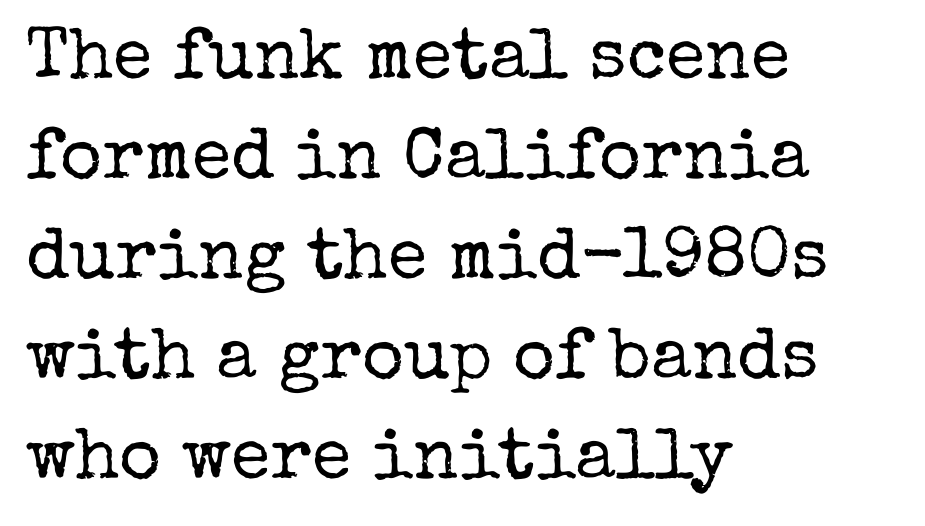
Horizontally, the lines are justified to the leading edge only. The strokes carry an ordinary text weight at most. The rows are spaced the way most documents space them. The passage shown is typeset with a serif family. This is the regular roman posture of the typeface. Looks like regular typesetting: each glyph gets only the width it needs.
